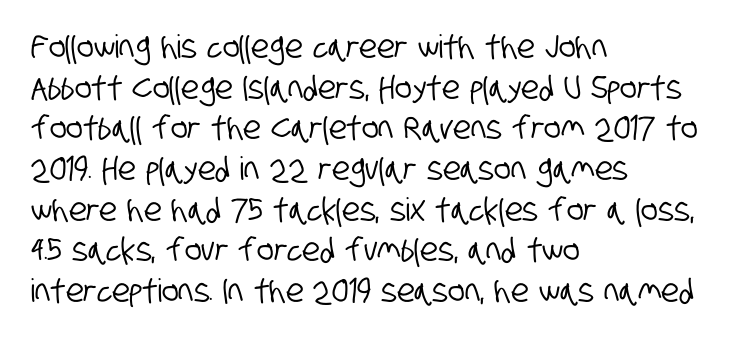
Q: Is the typeface a serif or a sans-serif typeface? A: Sans-serif.
Q: Is the text underlined? A: No.
Q: How is the paragraph aligned? A: Left-aligned.
Q: Is the spacing between letters normal or unusually wide? A: Normal.
Q: Is the spacing between lines tight, normal or loose? A: Normal.
Q: Width (condensed, normal, or wide)? A: Condensed.
Q: Stroke contrast? A: Low.
Q: x-height? A: Large.
Q: Monospaced? A: No.
